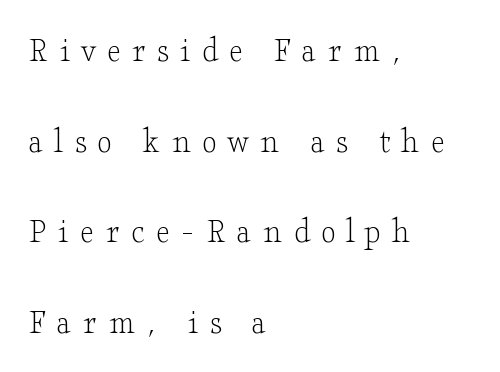
Q: Is the text bold? A: No.
Q: Is the text italic (slanted)? A: No, it is upright.
Q: Is the typeface a serif or a sans-serif typeface? A: Serif.
Q: Is the text underlined? A: No.
Q: How is the paragraph aligned? A: Left-aligned.
Q: Is the spacing between letters normal or unusually wide? A: Unusually wide.
Q: Is the spacing between lines tight, normal or loose? A: Loose.
Q: Width (condensed, normal, or wide)? A: Wide.
Q: Stroke contrast? A: Low.
Q: x-height? A: Small.
Q: Monospaced? A: No.
